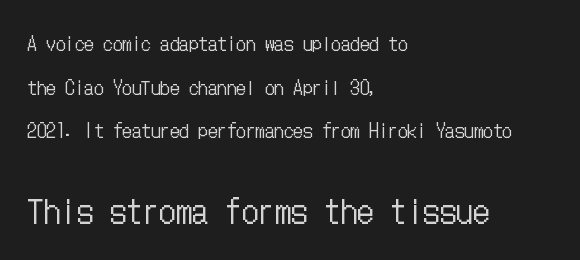
{"italic": "no", "bold": "no", "weight": "regular", "width": "condensed", "stroke_contrast": "low", "x_height": "medium", "underline": "no", "align": "left", "line_spacing": "loose", "line_spacing_ratio": 2.29, "letter_spacing": "normal", "letter_spacing_em": 0.0, "larger_block": "second", "size_ratio": 1.74, "glyph_px": 33}
